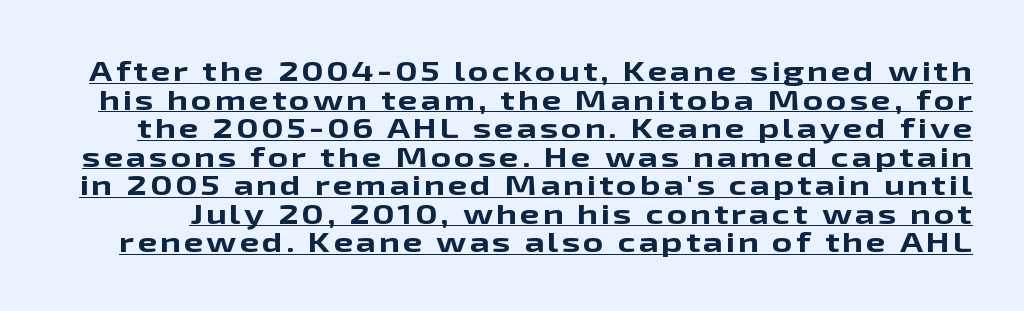
{"serif": "no", "italic": "no", "bold": "yes", "weight": "bold", "width": "wide", "stroke_contrast": "low", "x_height": "medium", "monospaced": "no", "underline": "yes", "line_spacing": "tight", "line_spacing_ratio": 1.02, "glyph_px": 28}
